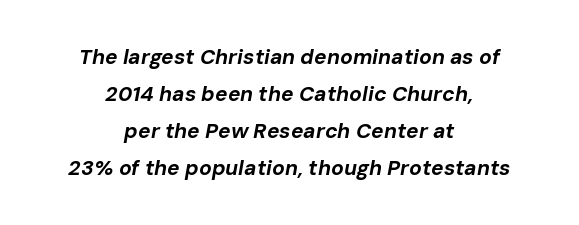
{"italic": "yes", "lean": "right", "slant_degrees": 10, "bold": "yes", "underline": "no", "align": "center", "line_spacing_ratio": 1.76, "letter_spacing": "normal", "letter_spacing_em": 0.0, "glyph_px": 21}
